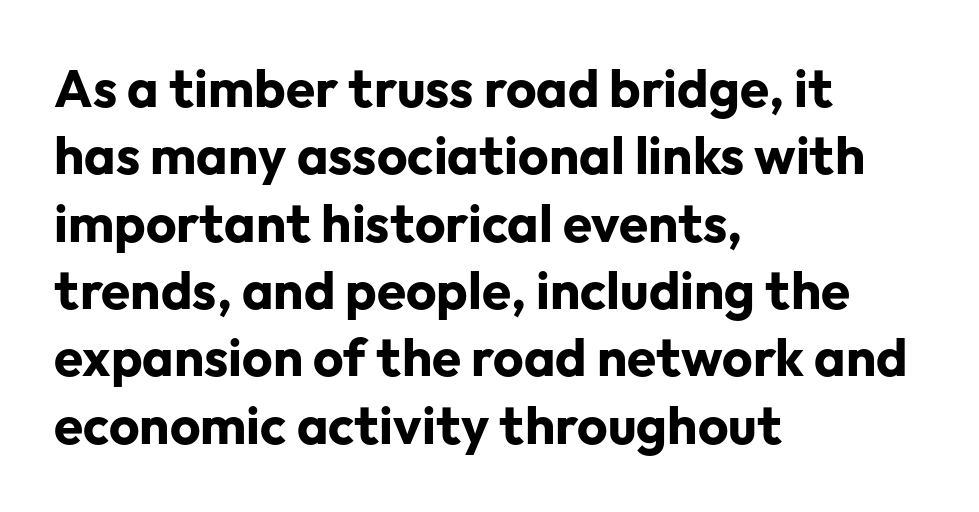
Normally led — the rows are evenly, conventionally spaced. This is sans-serif lettering, the kind often seen on screens and signage. The passage shown is typed in a proportional face where columns would drift. Typeset ragged right — the left edge is the straight one.
